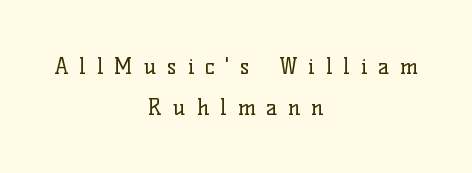
Q: Is the text bold? A: No.
Q: Is the text italic (slanted)? A: No, it is upright.
Q: Is the text underlined? A: No.
Q: How is the paragraph aligned? A: Centered.
Q: Is the spacing between letters normal or unusually wide? A: Unusually wide.
